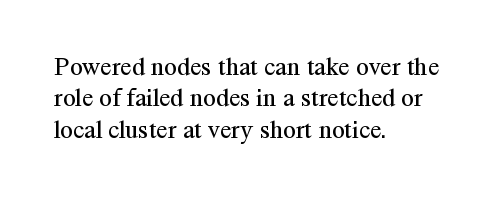
The image shows 26 px text type, upright; set left-aligned, line spacing 1.21x, normal letter spacing, not underlined.
